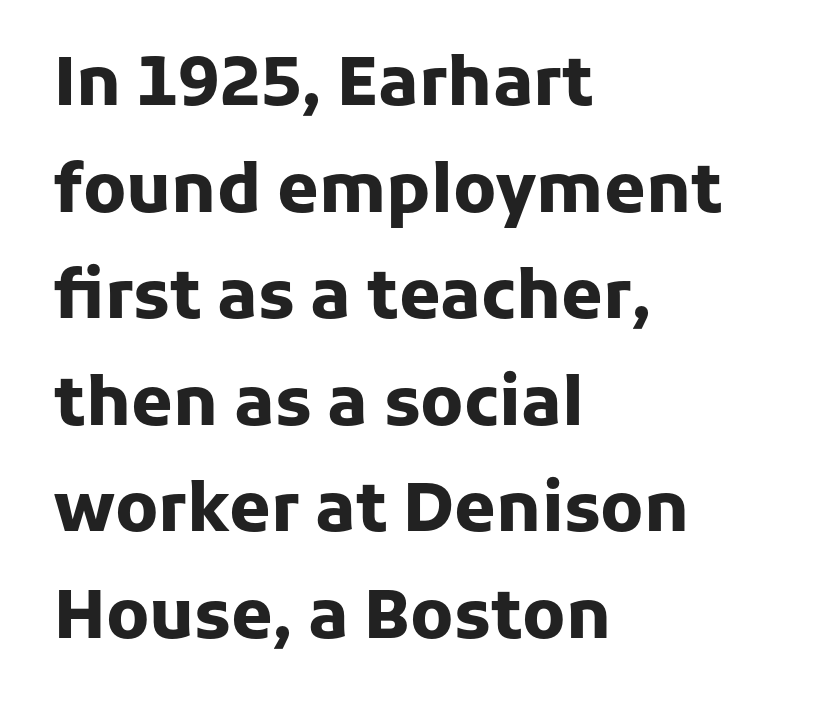
{"serif": "no", "italic": "no", "bold": "yes", "weight": "heavy", "width": "normal", "stroke_contrast": "low", "x_height": "medium", "monospaced": "no", "underline": "no", "align": "left", "line_spacing": "normal", "line_spacing_ratio": 1.59, "letter_spacing": "normal", "letter_spacing_em": 0.0, "glyph_px": 67}
